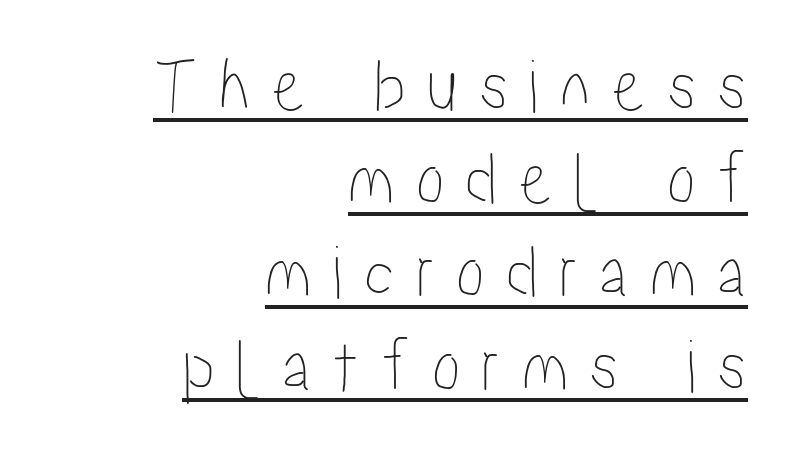
The image shows 77 px condensed type, upright; set right-aligned, line spacing 1.21x, unusually wide letter spacing (+0.27 em), underlined; low stroke contrast and a medium x-height.
